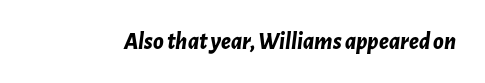
Q: Is the text bold? A: Yes.
Q: Is the text italic (slanted)? A: Yes, it leans right by about 7 degrees.
Q: Is the text underlined? A: No.
Q: Is the spacing between letters normal or unusually wide? A: Normal.
